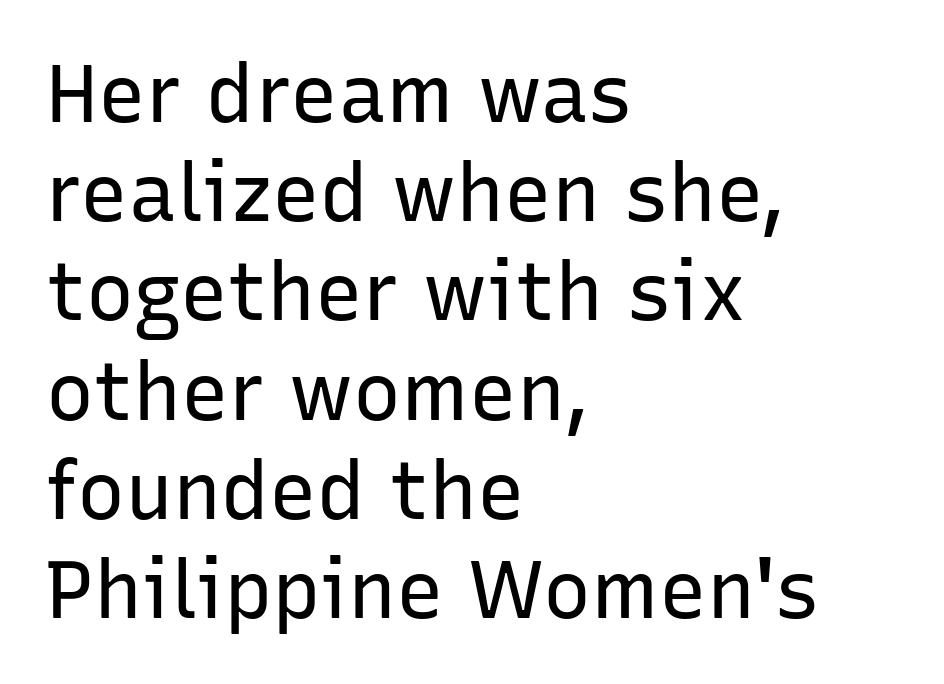
The image shows 80 px regular-weight sans-serif type, upright; set left-aligned, line spacing 1.24x, normal letter spacing, not underlined; low stroke contrast and a medium x-height.
